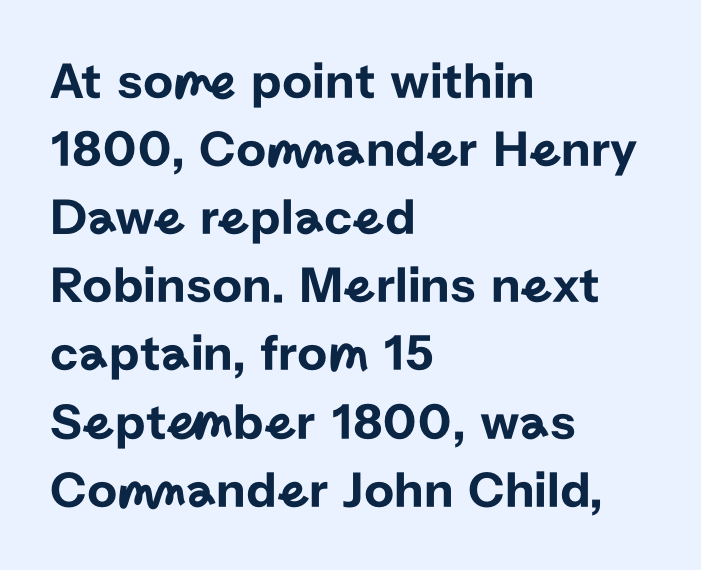
Look at the tracking — it's just the regular setting, nothing added. The face used here is a sans, in the tradition of grotesques and geometrics. Has an underline been added? It has not. Is this a fixed-width face? No — the glyphs have proportional, varying widths. Characters remain perfectly vertical along every line. Line beginnings align vertically; line endings do not.
